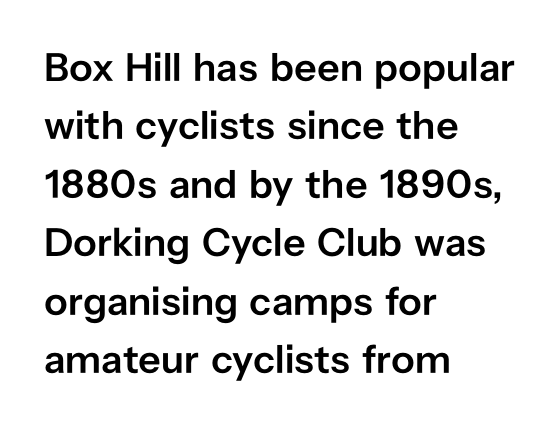
The image shows 40 px semibold sans-serif type, upright; set left-aligned, normal line spacing (1.46x), normal letter spacing, not underlined; low stroke contrast and a medium x-height.
